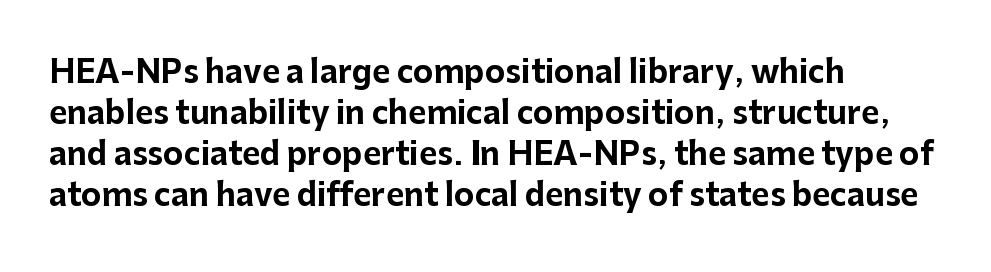
The type family on display is of the sans-serif kind. Plain, unruled lines of type. The rendering anchors every line to the left-hand side. The specimen reads as upright at a glance.
